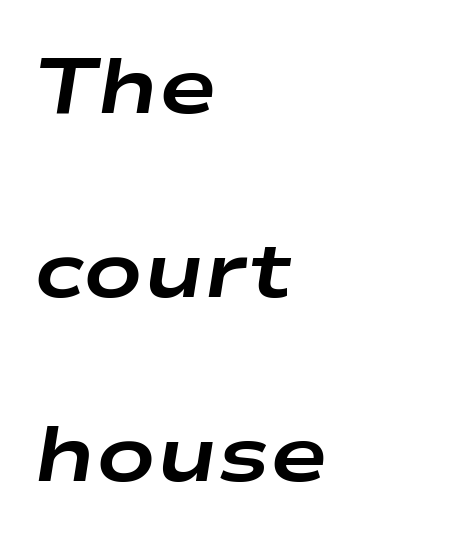
Q: Is the text bold? A: Yes.
Q: Is the text italic (slanted)? A: Yes, it leans right by about 9 degrees.
Q: Is the text underlined? A: No.
Q: How is the paragraph aligned? A: Left-aligned.
Q: Is the spacing between letters normal or unusually wide? A: Normal.
Q: Is the spacing between lines tight, normal or loose? A: Loose.
Q: Width (condensed, normal, or wide)? A: Wide.
Q: Stroke contrast? A: Low.
Q: x-height? A: Medium.
Q: Monospaced? A: No.
